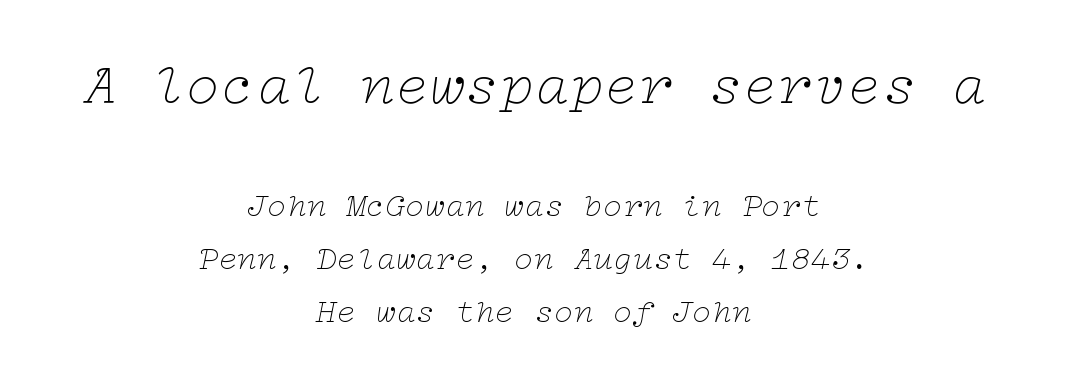
{"serif": "yes", "italic": "yes", "lean": "right", "slant_degrees": 12, "bold": "no", "weight": "thin", "width": "wide", "stroke_contrast": "low", "x_height": "medium", "underline": "no", "align": "center", "line_spacing": "normal", "line_spacing_ratio": 1.6, "letter_spacing": "normal", "letter_spacing_em": 0.0, "larger_block": "first", "size_ratio": 1.76, "glyph_px": 58}
